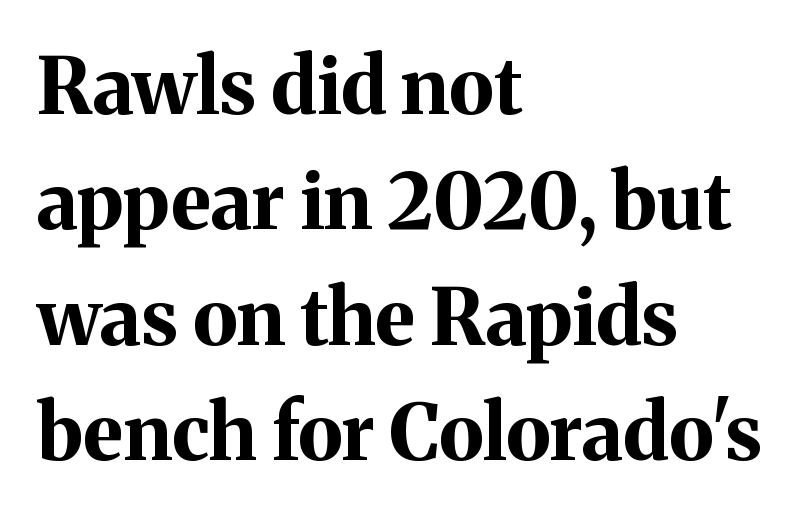
Q: Is the text bold? A: Yes.
Q: Is the text italic (slanted)? A: No, it is upright.
Q: Is the typeface a serif or a sans-serif typeface? A: Serif.
Q: Is the text underlined? A: No.
Q: How is the paragraph aligned? A: Left-aligned.
Q: Is the spacing between letters normal or unusually wide? A: Normal.
Q: Is the spacing between lines tight, normal or loose? A: Normal.
Q: Width (condensed, normal, or wide)? A: Normal.
Q: Stroke contrast? A: Medium.
Q: x-height? A: Medium.
Q: Monospaced? A: No.
